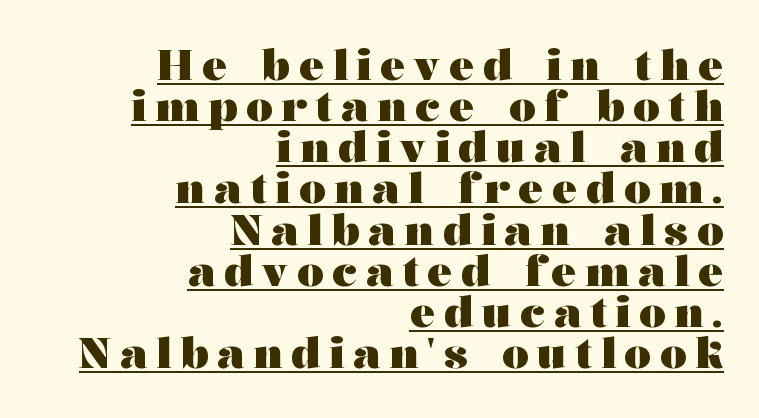
{"serif": "yes", "italic": "no", "bold": "yes", "weight": "heavy", "width": "wide", "stroke_contrast": "medium", "x_height": "medium", "monospaced": "no", "underline": "yes", "align": "right", "line_spacing": "tight", "line_spacing_ratio": 0.98, "letter_spacing": "wide", "letter_spacing_em": 0.21, "glyph_px": 42}
